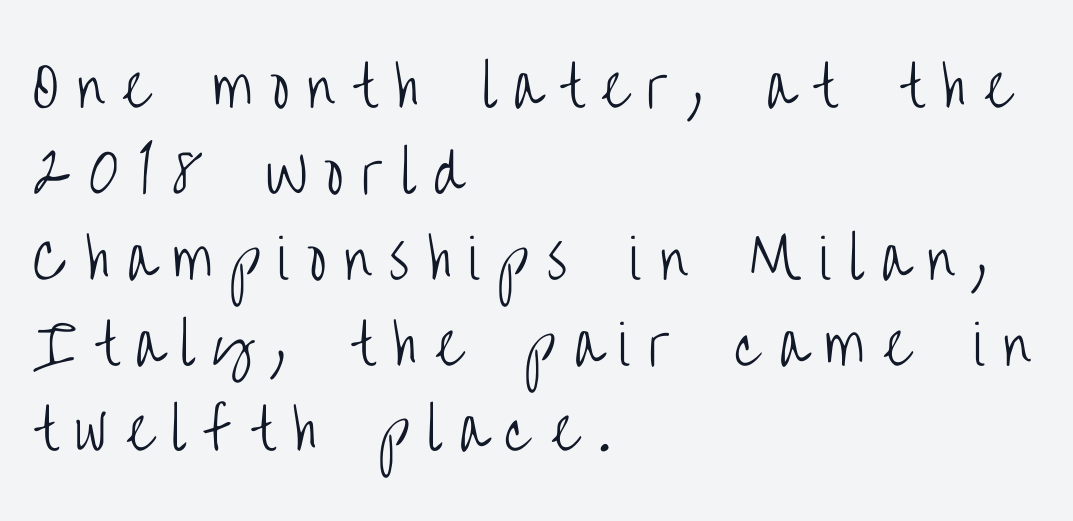
The image shows 54 px light, condensed sans-serif type, upright; set left-aligned, normal line spacing (1.59x), unusually wide letter spacing (+0.34 em), not underlined; low stroke contrast and a large x-height.
